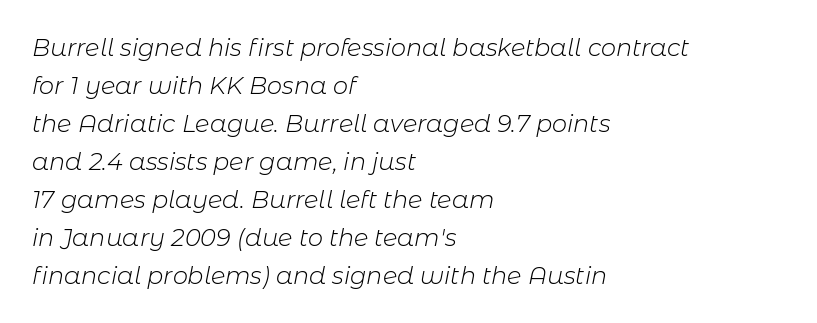
Q: Is the text bold? A: No.
Q: Is the text italic (slanted)? A: Yes, it leans right by about 11 degrees.
Q: Is the text underlined? A: No.
Q: How is the paragraph aligned? A: Left-aligned.
Q: Is the spacing between letters normal or unusually wide? A: Normal.
Q: Is the spacing between lines tight, normal or loose? A: Normal.
